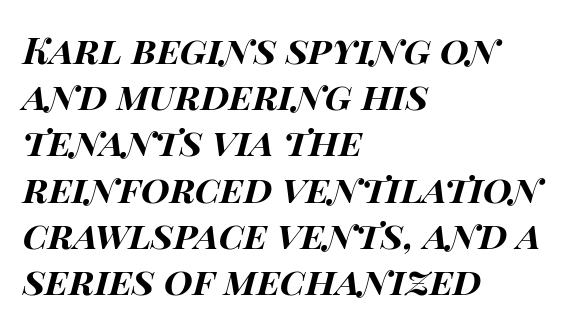
Summary of vertical rhythm: regular, with standard interline spacing. Teacher's note: observe the even left margin — that is flush-left alignment. A typesetter would call this zero additional tracking. The passage shown is emphatically bold. In terms of posture, this sample is oblique. Honestly, there is no underline to notice here at all.
